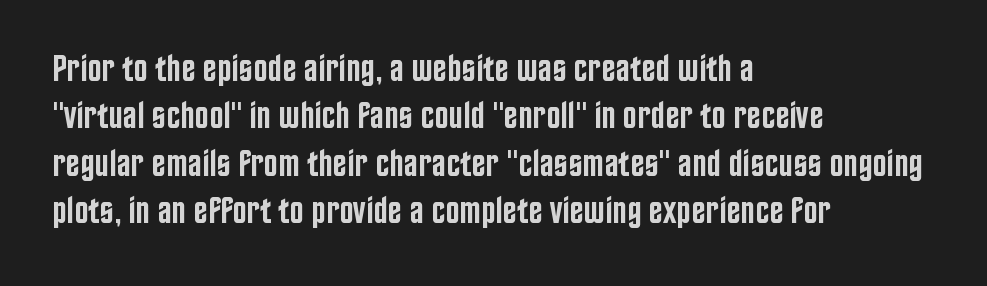
Is there much room between lines? A standard amount, neither cramped nor airy. Quick note: not italic, upright. On the weight axis this lands at semibold, roughly 600. Clear beneath every line of the passage. Here the designer chose a conventional face with non-uniform glyph widths.
